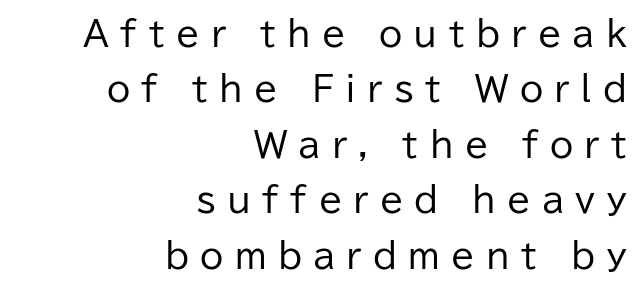
Letterform terminals end flat and unadorned throughout the passage. Proportional: the letters do not fall into vertical columns. In CSS terms this would be text-align: right. Each row of text sits above clean, open space. The cut favours lightness, reaching ordinary text weight at its darkest.
